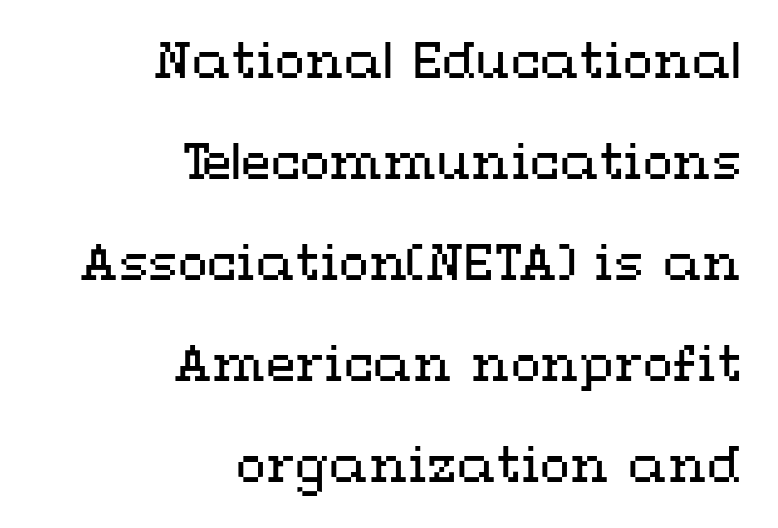
The image shows 49 px regular-weight, wide type, upright; set right-aligned, loose line spacing (2.06x), normal letter spacing, not underlined; medium stroke contrast and a medium x-height.
